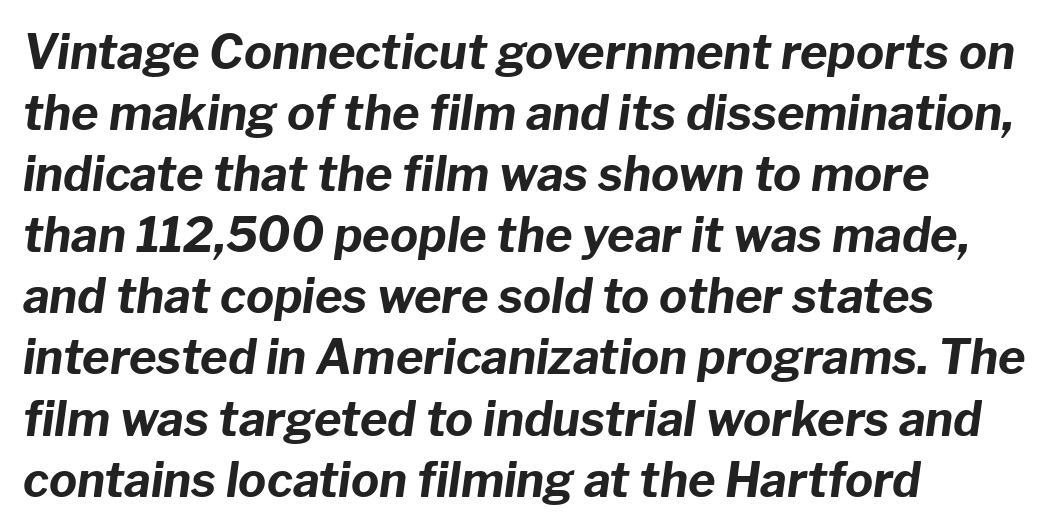
Q: Is the text bold? A: Yes.
Q: Is the text italic (slanted)? A: Yes, it leans right by about 8 degrees.
Q: Is the text underlined? A: No.
Q: How is the paragraph aligned? A: Left-aligned.
Q: Is the spacing between letters normal or unusually wide? A: Normal.
Q: Is the spacing between lines tight, normal or loose? A: Normal.
Q: Width (condensed, normal, or wide)? A: Normal.
Q: Stroke contrast? A: Low.
Q: x-height? A: Medium.
Q: Monospaced? A: No.
